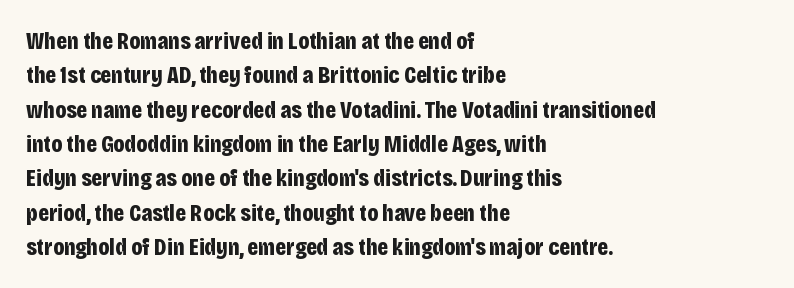
The image shows 24 px bold type, upright; set left-aligned, normal line spacing (1.43x), normal letter spacing, not underlined.
